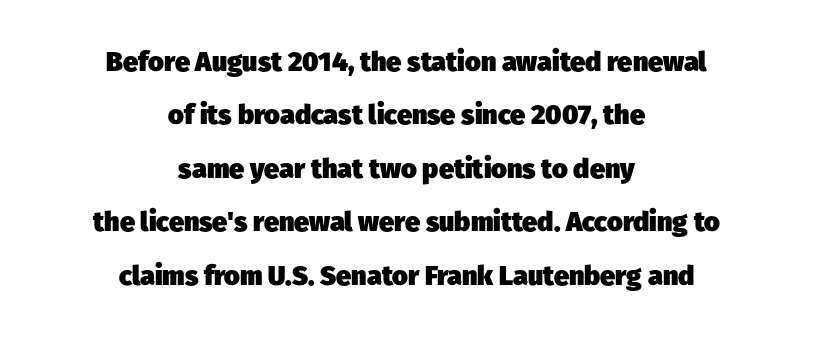
{"bold": "yes", "underline": "no", "align": "center", "line_spacing": "loose", "line_spacing_ratio": 1.98, "letter_spacing": "normal", "letter_spacing_em": 0.0, "glyph_px": 27}
